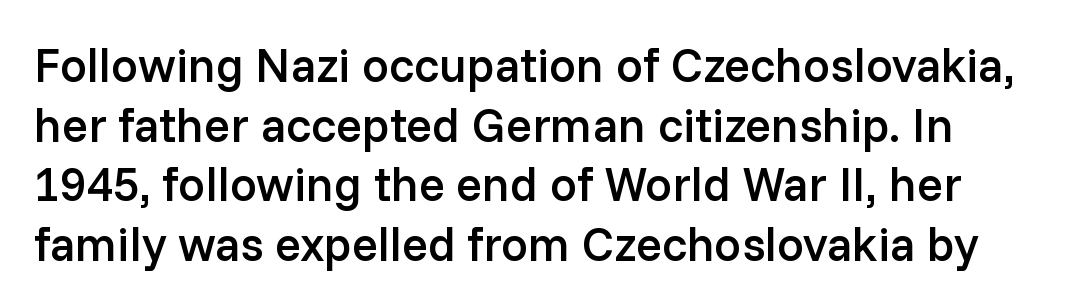
What stands out about the letter spacing? Nothing — it is the standard amount. The words here are not underlined. Style check: upright. Grotesque or geometric, the face here clearly has no serifs. Character widths vary here, with narrow letters taking less room than wide ones.
